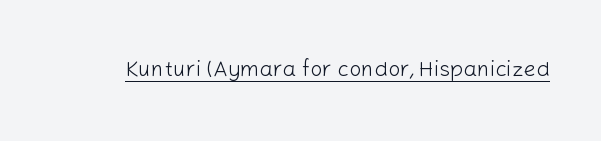
The image shows 22 px text type, upright; set normal letter spacing, underlined.
